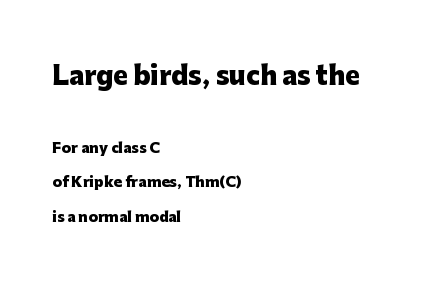
A bare baseline throughout the passage. Every character sits straight up, as roman type does. Heavy, bold letterforms. In CSS terms this would be text-align: left. Size contrast runs from large at the top to small at the bottom. Tracking here is standard; glyphs follow each other at the usual distance.
